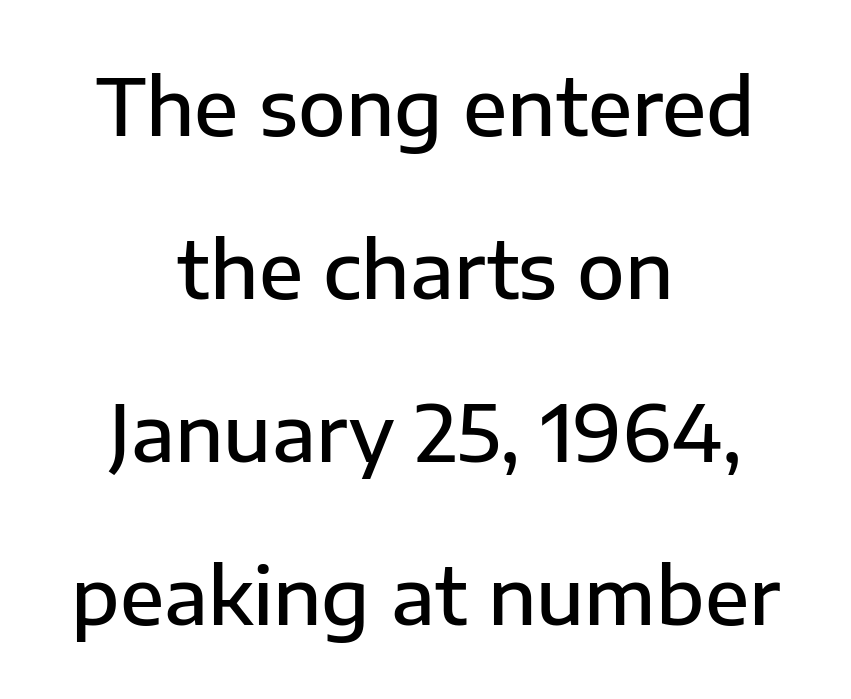
Q: Is the text bold? A: Semi-bold.
Q: Is the text italic (slanted)? A: No, it is upright.
Q: Is the typeface a serif or a sans-serif typeface? A: Sans-serif.
Q: Is the text underlined? A: No.
Q: How is the paragraph aligned? A: Centered.
Q: Is the spacing between letters normal or unusually wide? A: Normal.
Q: Is the spacing between lines tight, normal or loose? A: Loose.
Q: Width (condensed, normal, or wide)? A: Normal.
Q: Stroke contrast? A: Low.
Q: x-height? A: Medium.
Q: Monospaced? A: No.
